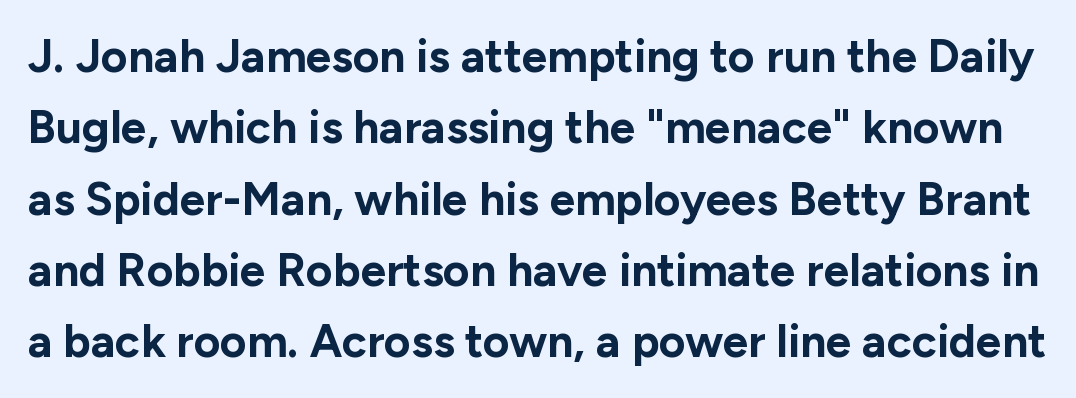
{"serif": "no", "italic": "no", "bold": "yes", "weight": "bold", "width": "normal", "stroke_contrast": "low", "x_height": "medium", "monospaced": "no", "underline": "no", "line_spacing": "normal", "line_spacing_ratio": 1.55, "letter_spacing": "normal", "letter_spacing_em": 0.0, "glyph_px": 46}
